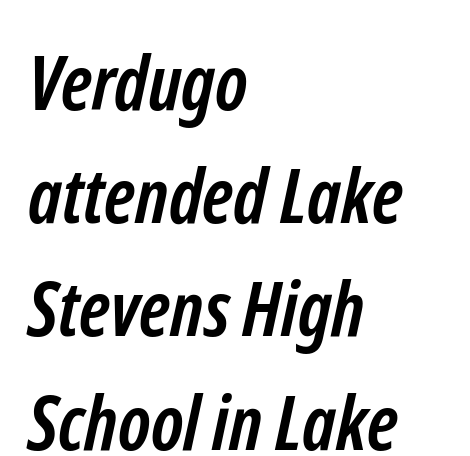
This rendering leaves character spacing at its baseline value. Successive baselines arrive at the customary interval. The foot of each line stays bare and open. What weight is shown? A full bold with thick strokes. To sum up the face: it is a sans, with no serifs. The paragraph has a hard left edge and a soft right edge.
